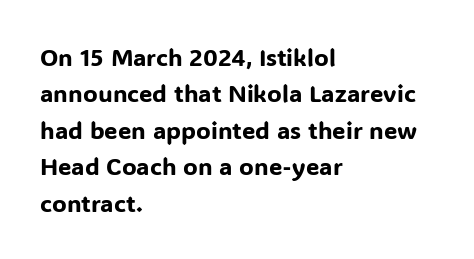
A normal amount of white space separates one row of letters from the next. Is there any slant? The stems are plumb. Nobody touched the tracking dial on this one. Quick note: underline off.
